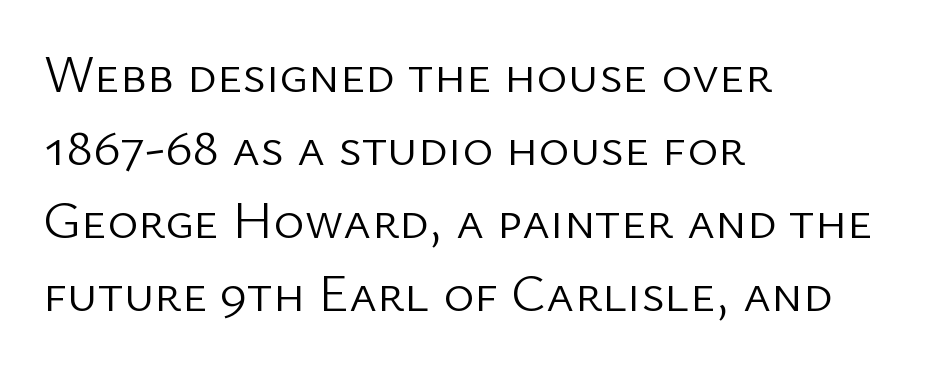
{"serif": "no", "italic": "no", "bold": "no", "weight": "light", "width": "normal", "stroke_contrast": "low", "x_height": "medium", "monospaced": "no", "underline": "no", "align": "left", "line_spacing": "normal", "line_spacing_ratio": 1.38, "letter_spacing": "normal", "letter_spacing_em": 0.0, "glyph_px": 53}
